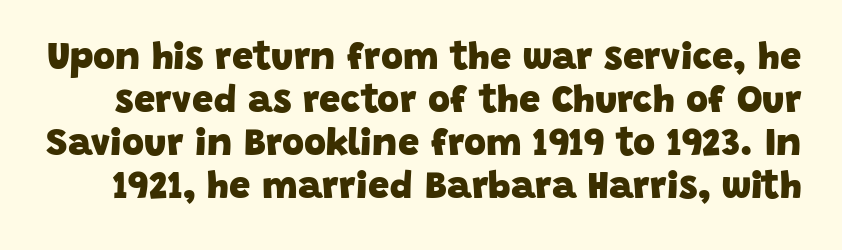
{"serif": "no", "bold": "yes", "weight": "heavy", "width": "normal", "stroke_contrast": "low", "x_height": "large", "monospaced": "no", "underline": "no", "line_spacing": "tight", "line_spacing_ratio": 1.13, "letter_spacing": "normal", "letter_spacing_em": 0.0, "glyph_px": 38}
